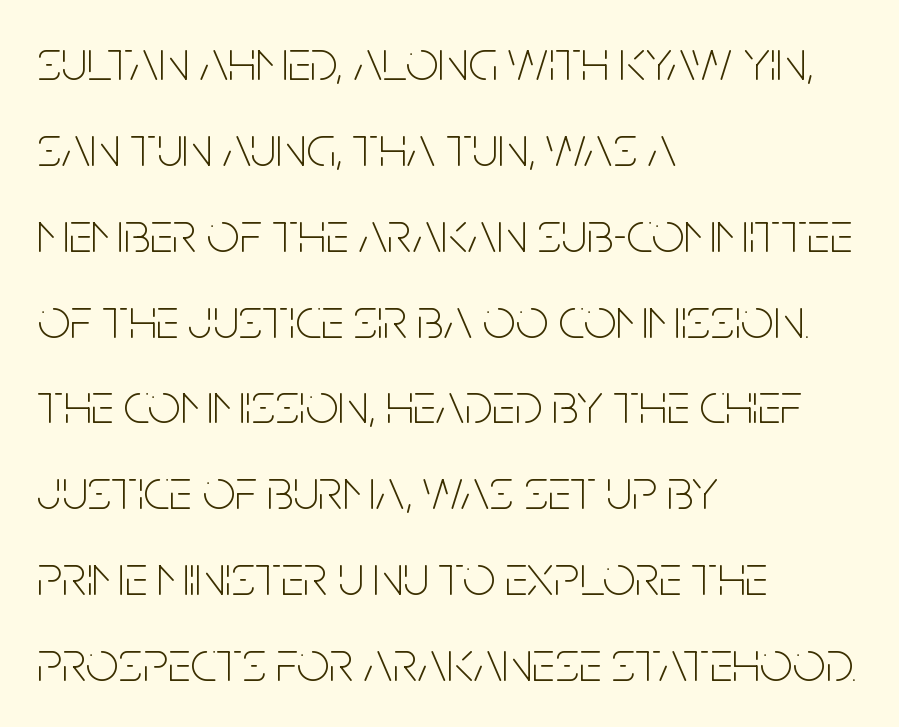
Vertical spacing — default. Every character sits straight up, as roman type does. Caption: standard tracking, unaltered. Plain, unruled lines of type. Is this a heavy cut? Hardly; it is regular or lighter.
